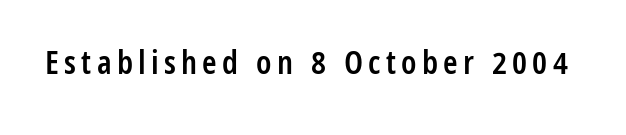
The image shows 33 px semibold, condensed sans-serif type, upright; set not underlined; low stroke contrast and a medium x-height.
